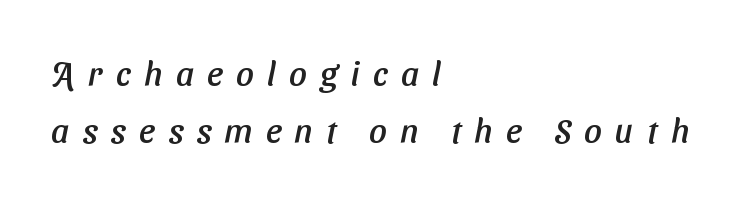
Q: Is the typeface a serif or a sans-serif typeface? A: Sans-serif.
Q: Is the text underlined? A: No.
Q: How is the paragraph aligned? A: Left-aligned.
Q: Is the spacing between letters normal or unusually wide? A: Unusually wide.
Q: Is the spacing between lines tight, normal or loose? A: Normal.
Q: Width (condensed, normal, or wide)? A: Normal.
Q: Stroke contrast? A: Low.
Q: x-height? A: Medium.
Q: Monospaced? A: No.
